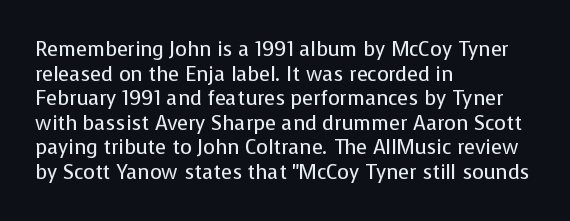
{"italic": "no", "bold": "no", "underline": "no", "align": "left", "line_spacing_ratio": 1.23, "letter_spacing": "normal", "letter_spacing_em": 0.0, "glyph_px": 20}
